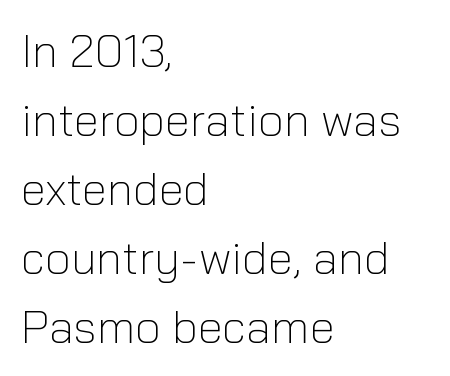
Q: Is the text bold? A: No.
Q: Is the text italic (slanted)? A: No, it is upright.
Q: Is the typeface a serif or a sans-serif typeface? A: Sans-serif.
Q: Is the text underlined? A: No.
Q: How is the paragraph aligned? A: Left-aligned.
Q: Is the spacing between letters normal or unusually wide? A: Normal.
Q: Is the spacing between lines tight, normal or loose? A: Normal.
Q: Width (condensed, normal, or wide)? A: Normal.
Q: Stroke contrast? A: Low.
Q: x-height? A: Medium.
Q: Monospaced? A: No.
